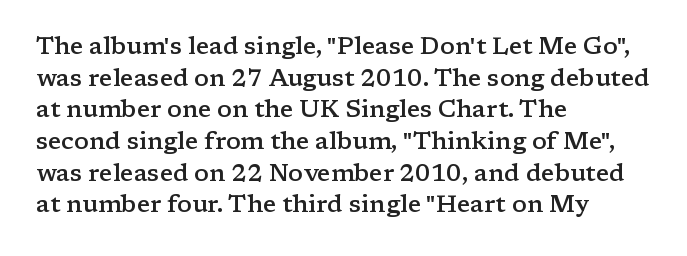
The image shows 24 px text type, upright; set left-aligned, normal line spacing (1.32x), normal letter spacing, not underlined.
